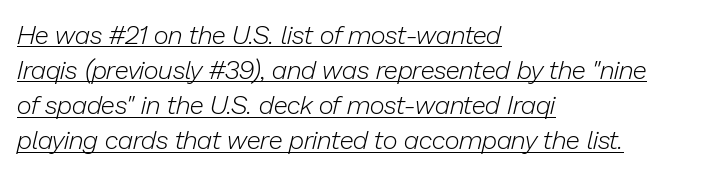
What stands out about the letter spacing? Nothing — it is the standard amount. All the whitespace from short lines collects on the right. Weight class: somewhere from thin through regular. Honestly, the row spacing looks completely unremarkable.
